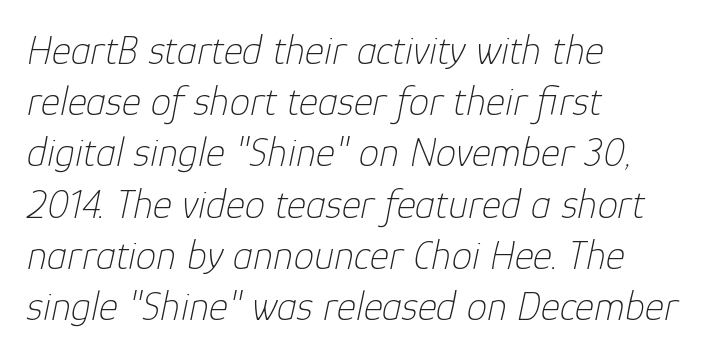
Is this a heavy cut? Hardly; it is regular or lighter. The typesetter chose a ragged-right arrangement here. Beneath every word, the page is bare. The line-height multiplier appears to be the usual default. Varying glyph widths throughout — classic text-font behaviour. The face used here has a pronounced slope to its letters.
